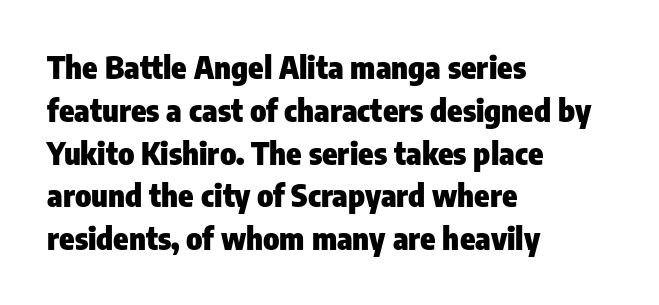
Q: Is the text bold? A: Yes.
Q: Is the text italic (slanted)? A: No, it is upright.
Q: Is the typeface a serif or a sans-serif typeface? A: Sans-serif.
Q: Is the text underlined? A: No.
Q: How is the paragraph aligned? A: Left-aligned.
Q: Is the spacing between letters normal or unusually wide? A: Normal.
Q: Is the spacing between lines tight, normal or loose? A: Normal.
Q: Width (condensed, normal, or wide)? A: Condensed.
Q: Stroke contrast? A: Low.
Q: x-height? A: Medium.
Q: Monospaced? A: No.
